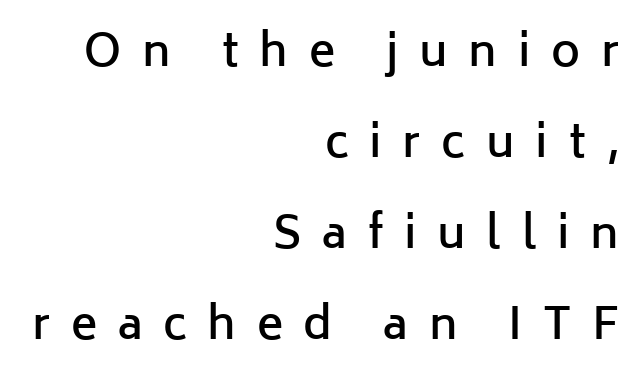
The image shows 44 px semibold sans-serif type, upright; set right-aligned, loose line spacing (2.07x), unusually wide letter spacing (+0.47 em), not underlined; low stroke contrast and a medium x-height.
